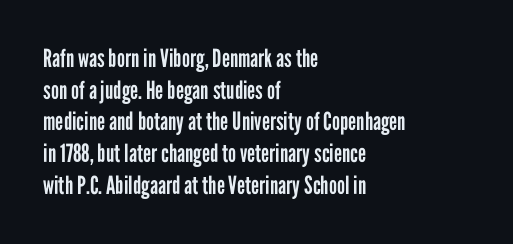
The image shows 25 px text type, upright; set left-aligned, normal line spacing (1.27x), normal letter spacing, not underlined.
